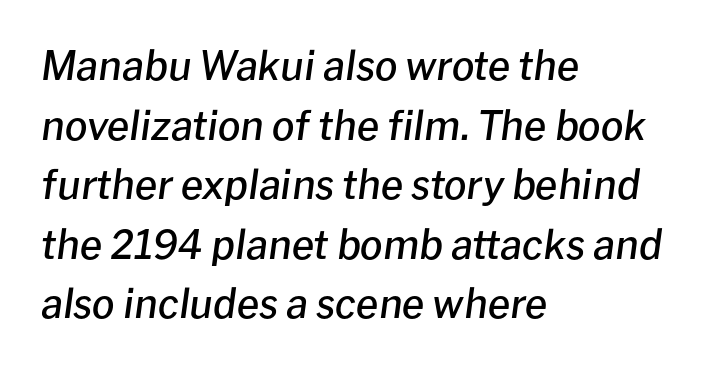
{"italic": "yes", "lean": "right", "slant_degrees": 8, "bold": "semi", "weight": "semibold", "width": "normal", "stroke_contrast": "low", "x_height": "medium", "monospaced": "no", "underline": "no", "align": "left", "line_spacing": "normal", "line_spacing_ratio": 1.49, "letter_spacing": "normal", "letter_spacing_em": 0.0, "glyph_px": 40}
